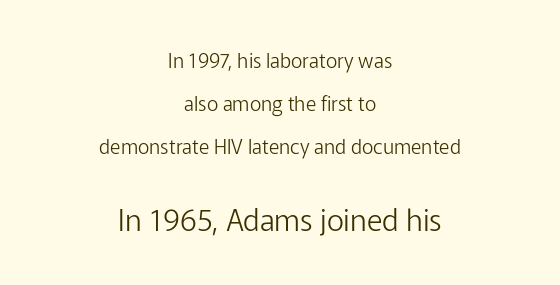
Letters rest on an invisible, unmarked baseline. Quick note: not italic, upright. The lines in this sample share a center point and differ in where they start and stop. The weight tops out at a normal text grade. One glance says open: line gaps are wider than usual. Letterform terminals end flat and unadorned throughout the passage.
